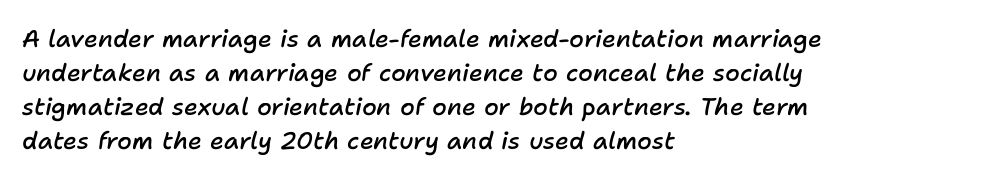
Glance below the letters and you will spot only blank space. The whole block is typeset with a tilt. The paragraph has a hard left edge and a soft right edge. You could call the tracking neutral — neither tight nor loose. One glance says typical: line gaps are just what's usual.
